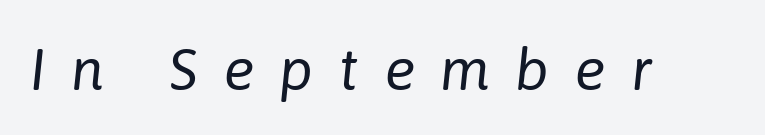
{"italic": "yes", "lean": "right", "slant_degrees": 6, "bold": "no", "weight": "regular", "width": "normal", "stroke_contrast": "low", "x_height": "medium", "monospaced": "no", "underline": "no", "letter_spacing": "wide", "letter_spacing_em": 0.44, "glyph_px": 58}
